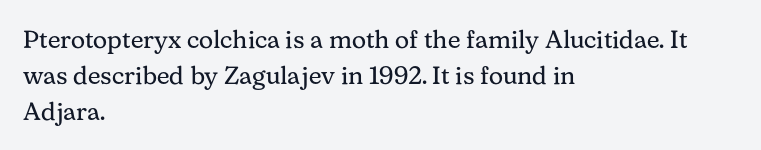
Q: Is the text bold? A: No.
Q: Is the text italic (slanted)? A: No, it is upright.
Q: Is the text underlined? A: No.
Q: How is the paragraph aligned? A: Left-aligned.
Q: Is the spacing between letters normal or unusually wide? A: Normal.
Q: Is the spacing between lines tight, normal or loose? A: Normal.
